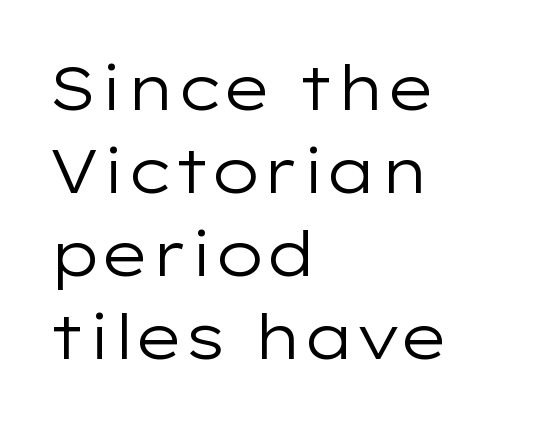
Q: Is the text bold? A: No.
Q: Is the text italic (slanted)? A: No, it is upright.
Q: Is the typeface a serif or a sans-serif typeface? A: Sans-serif.
Q: Is the text underlined? A: No.
Q: How is the paragraph aligned? A: Left-aligned.
Q: Is the spacing between letters normal or unusually wide? A: Normal.
Q: Is the spacing between lines tight, normal or loose? A: Normal.
Q: Width (condensed, normal, or wide)? A: Wide.
Q: Stroke contrast? A: Low.
Q: x-height? A: Medium.
Q: Monospaced? A: No.
